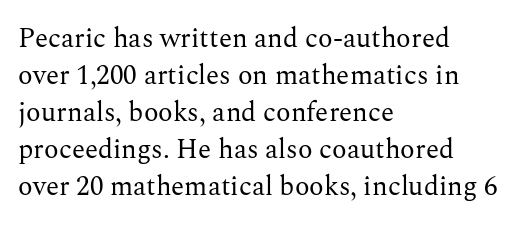
{"italic": "no", "bold": "no", "underline": "no", "align": "left", "line_spacing": "normal", "line_spacing_ratio": 1.37, "letter_spacing": "normal", "letter_spacing_em": 0.0, "glyph_px": 27}
